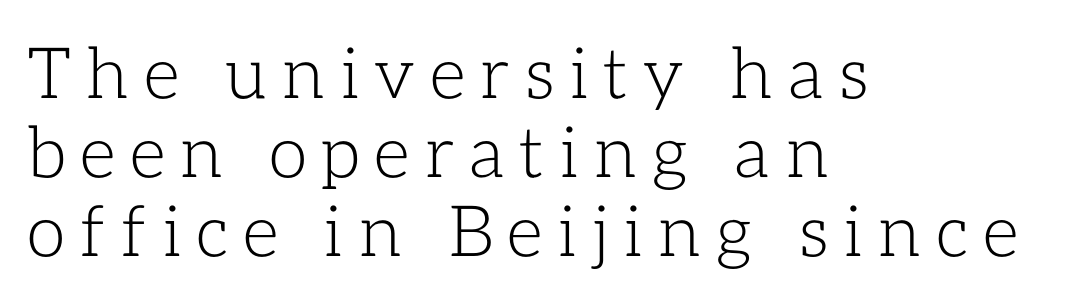
Q: Is the text bold? A: No.
Q: Is the text italic (slanted)? A: No, it is upright.
Q: Is the text underlined? A: No.
Q: How is the paragraph aligned? A: Left-aligned.
Q: Is the spacing between letters normal or unusually wide? A: Unusually wide.
Q: Is the spacing between lines tight, normal or loose? A: Tight.
Q: Width (condensed, normal, or wide)? A: Normal.
Q: Stroke contrast? A: Low.
Q: x-height? A: Medium.
Q: Monospaced? A: No.
